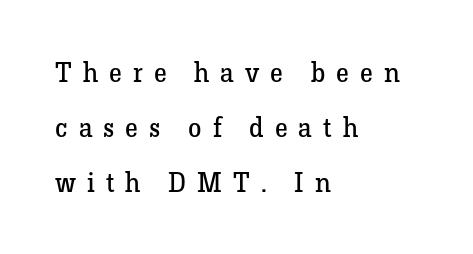
A typesetter would mark this as roman, not italic. Clear beneath every line of the passage. Bold? No — there's no thickening of the strokes. Visually the block forms a straight wall on the left and a jagged coastline on the right. Regarding leading, the lines here are spaced well apart. Glyph-to-glyph distance is far greater than everyday printed text.
